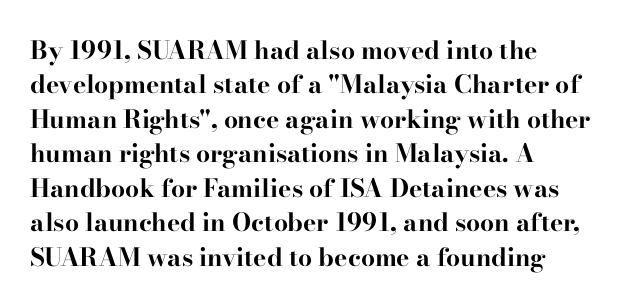
The image shows 25 px bold type, upright; set left-aligned, normal line spacing (1.38x), normal letter spacing, not underlined.
